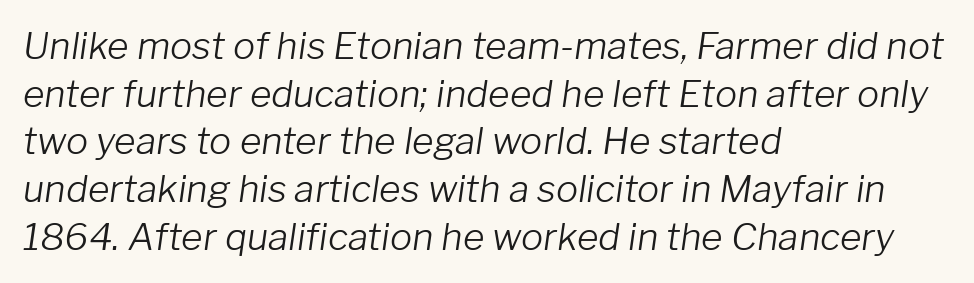
{"italic": "yes", "lean": "right", "slant_degrees": 8, "bold": "no", "weight": "light", "width": "normal", "stroke_contrast": "low", "x_height": "medium", "monospaced": "no", "underline": "no", "align": "left", "line_spacing": "normal", "line_spacing_ratio": 1.29, "letter_spacing": "normal", "letter_spacing_em": 0.0, "glyph_px": 37}
